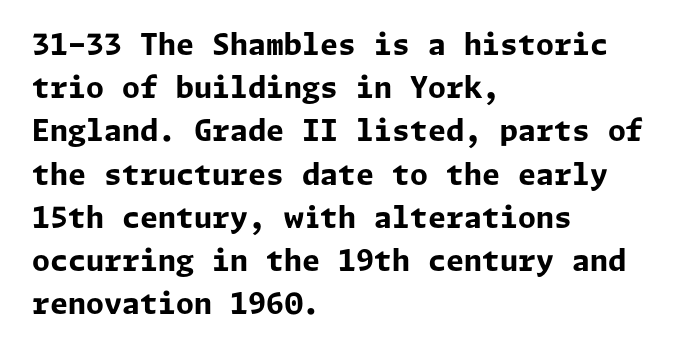
{"serif": "no", "italic": "no", "bold": "yes", "weight": "bold", "width": "normal", "stroke_contrast": "low", "x_height": "medium", "underline": "no", "align": "left", "line_spacing": "normal", "line_spacing_ratio": 1.49, "letter_spacing": "normal", "letter_spacing_em": 0.0, "glyph_px": 29}
